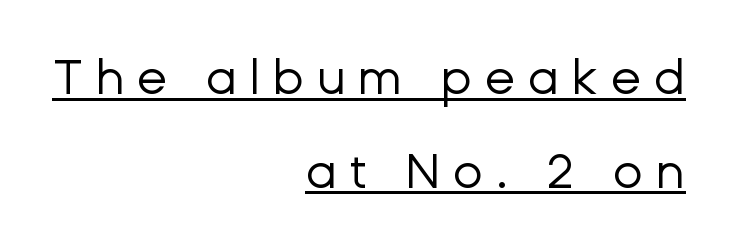
{"serif": "no", "italic": "no", "bold": "no", "weight": "regular", "width": "normal", "stroke_contrast": "low", "x_height": "medium", "monospaced": "no", "underline": "yes", "align": "right", "line_spacing": "loose", "line_spacing_ratio": 1.91, "letter_spacing": "wide", "letter_spacing_em": 0.26, "glyph_px": 49}
